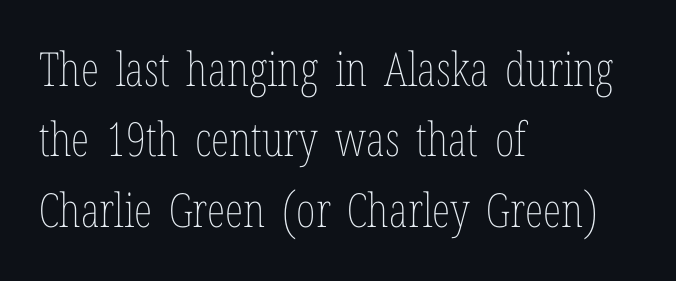
This sample has the flowing, uneven cadence of proportional lettering. The words here are not underlined. Where is the straight margin? On the left. A quiet, ordinary-to-light weight characterises the typeface. Rows of type keep a routine distance in the vertical direction.
